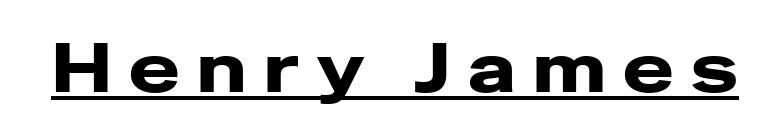
Posture: vertical. The type is letterspaced generously, with wide tracking. These lines are rendered in a variable-pitch font. No feet cap the strokes, marking this as sans-serif type. A continuous stroke trails under the words, as in a hyperlink.
